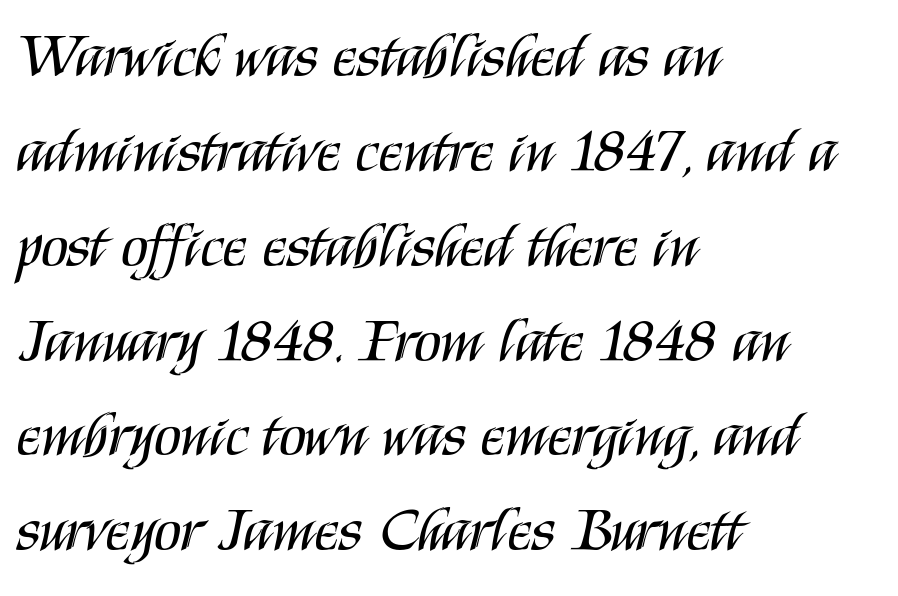
Q: Is the text bold? A: No.
Q: Is the text italic (slanted)? A: Yes.
Q: Is the typeface a serif or a sans-serif typeface? A: Sans-serif.
Q: Is the text underlined? A: No.
Q: How is the paragraph aligned? A: Left-aligned.
Q: Is the spacing between letters normal or unusually wide? A: Normal.
Q: Is the spacing between lines tight, normal or loose? A: Normal.
Q: Width (condensed, normal, or wide)? A: Condensed.
Q: Stroke contrast? A: Medium.
Q: x-height? A: Large.
Q: Monospaced? A: No.
